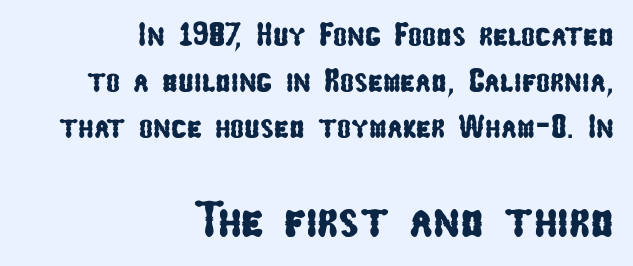
Q: Is the typeface a serif or a sans-serif typeface? A: Sans-serif.
Q: Is the text underlined? A: No.
Q: How is the paragraph aligned? A: Right-aligned.
Q: Is the spacing between letters normal or unusually wide? A: Normal.
Q: Is the spacing between lines tight, normal or loose? A: Normal.
Q: Which block of text is set in a larger size, the first (top) or the second (bottom)? A: The second (bottom) one.
Q: Width (condensed, normal, or wide)? A: Condensed.
Q: Stroke contrast? A: Low.
Q: x-height? A: Medium.
Q: Monospaced? A: No.
